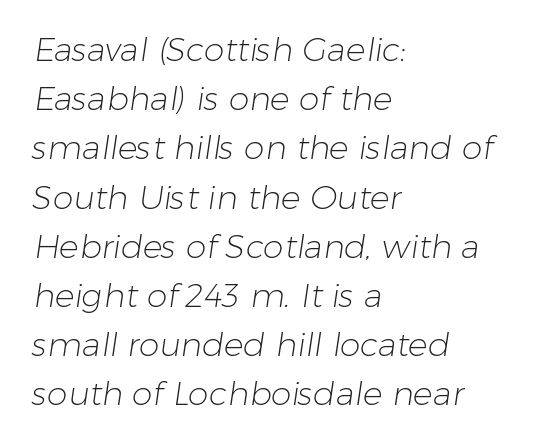
Q: Is the text bold? A: No.
Q: Is the typeface a serif or a sans-serif typeface? A: Sans-serif.
Q: Is the text underlined? A: No.
Q: How is the paragraph aligned? A: Left-aligned.
Q: Is the spacing between letters normal or unusually wide? A: Normal.
Q: Is the spacing between lines tight, normal or loose? A: Normal.
Q: Width (condensed, normal, or wide)? A: Normal.
Q: Stroke contrast? A: Low.
Q: x-height? A: Medium.
Q: Monospaced? A: No.
